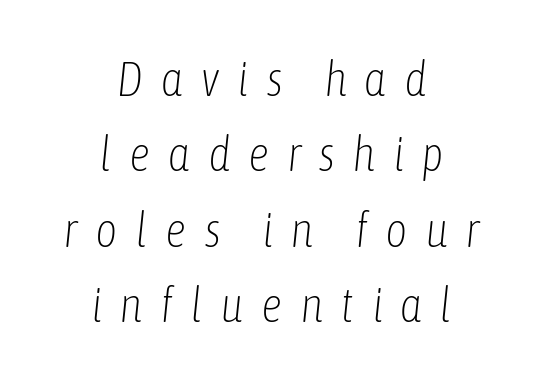
{"italic": "yes", "lean": "right", "slant_degrees": 6, "bold": "no", "weight": "light", "width": "condensed", "stroke_contrast": "low", "x_height": "medium", "monospaced": "no", "underline": "no", "align": "center", "line_spacing": "normal", "line_spacing_ratio": 1.57, "letter_spacing": "wide", "letter_spacing_em": 0.36, "glyph_px": 48}
